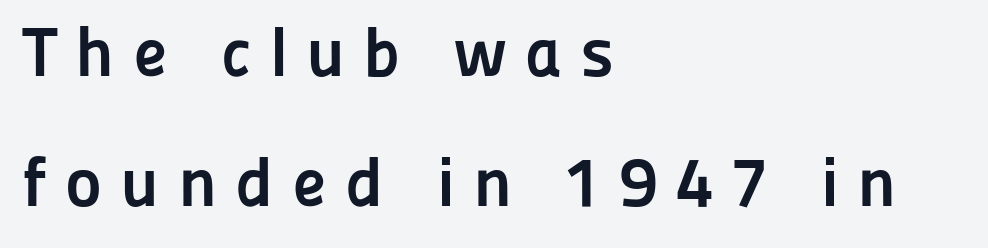
Q: Is the text bold? A: Yes.
Q: Is the text italic (slanted)? A: No, it is upright.
Q: Is the typeface a serif or a sans-serif typeface? A: Sans-serif.
Q: Is the text underlined? A: No.
Q: How is the paragraph aligned? A: Left-aligned.
Q: Is the spacing between letters normal or unusually wide? A: Unusually wide.
Q: Width (condensed, normal, or wide)? A: Normal.
Q: Stroke contrast? A: Low.
Q: x-height? A: Medium.
Q: Monospaced? A: No.
